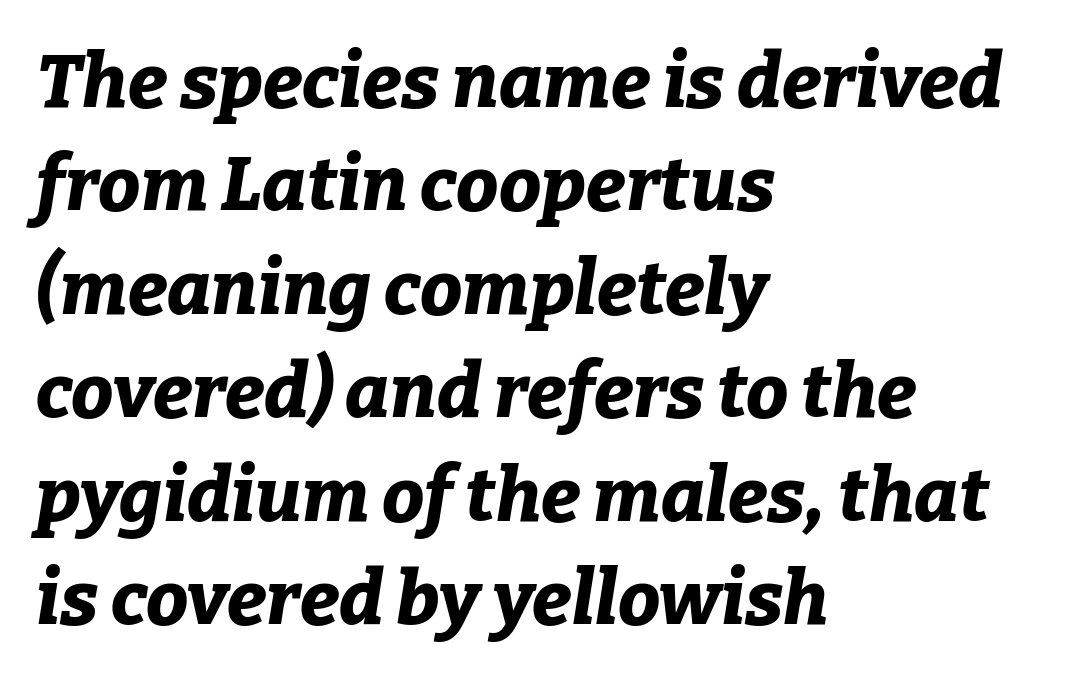
The image shows 75 px bold type, italic (leaning right); set left-aligned, normal line spacing (1.38x), normal letter spacing, not underlined; low stroke contrast and a medium x-height.
